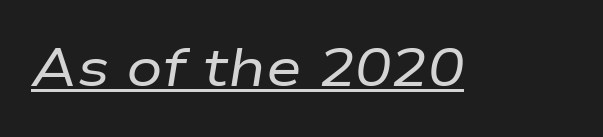
{"italic": "yes", "lean": "right", "slant_degrees": 9, "bold": "no", "weight": "regular", "width": "wide", "stroke_contrast": "low", "x_height": "medium", "monospaced": "no", "underline": "yes", "letter_spacing": "normal", "letter_spacing_em": 0.0, "glyph_px": 54}
